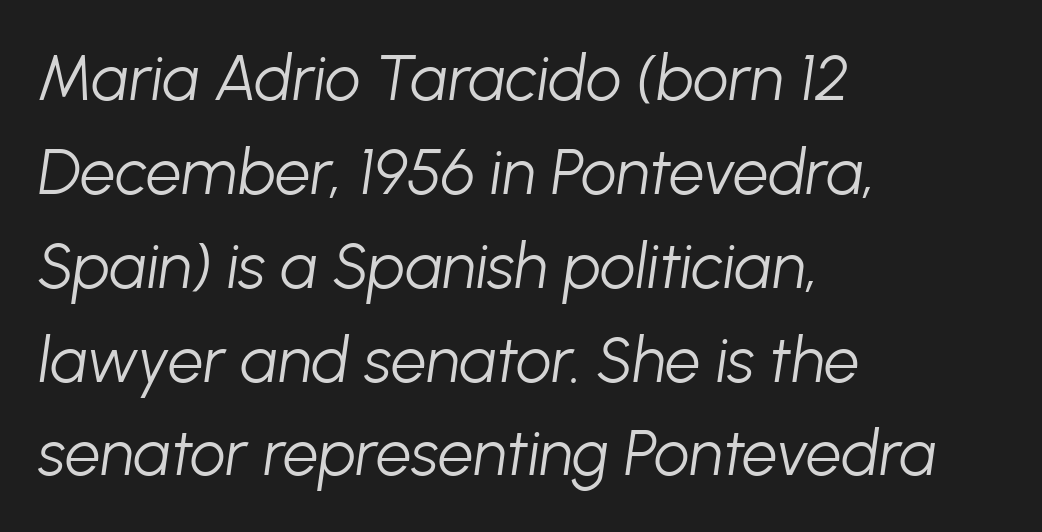
Q: Is the text bold? A: No.
Q: Is the text italic (slanted)? A: Yes, it leans right by about 8 degrees.
Q: Is the text underlined? A: No.
Q: How is the paragraph aligned? A: Left-aligned.
Q: Is the spacing between letters normal or unusually wide? A: Normal.
Q: Is the spacing between lines tight, normal or loose? A: Normal.
Q: Width (condensed, normal, or wide)? A: Normal.
Q: Stroke contrast? A: Low.
Q: x-height? A: Medium.
Q: Monospaced? A: No.
